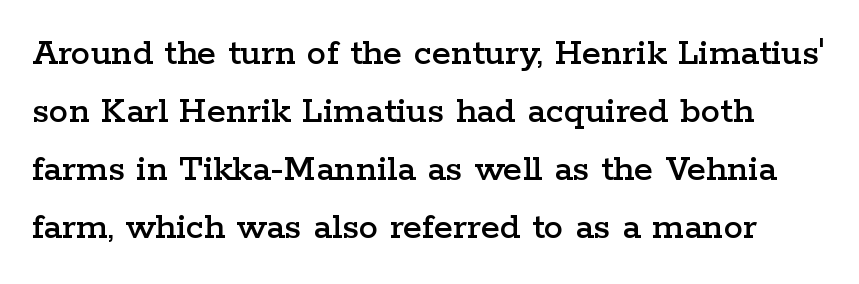
{"serif": "yes", "italic": "no", "width": "wide", "stroke_contrast": "low", "x_height": "medium", "monospaced": "no", "underline": "no", "line_spacing": "normal", "line_spacing_ratio": 1.49, "letter_spacing": "normal", "letter_spacing_em": 0.0, "glyph_px": 39}
